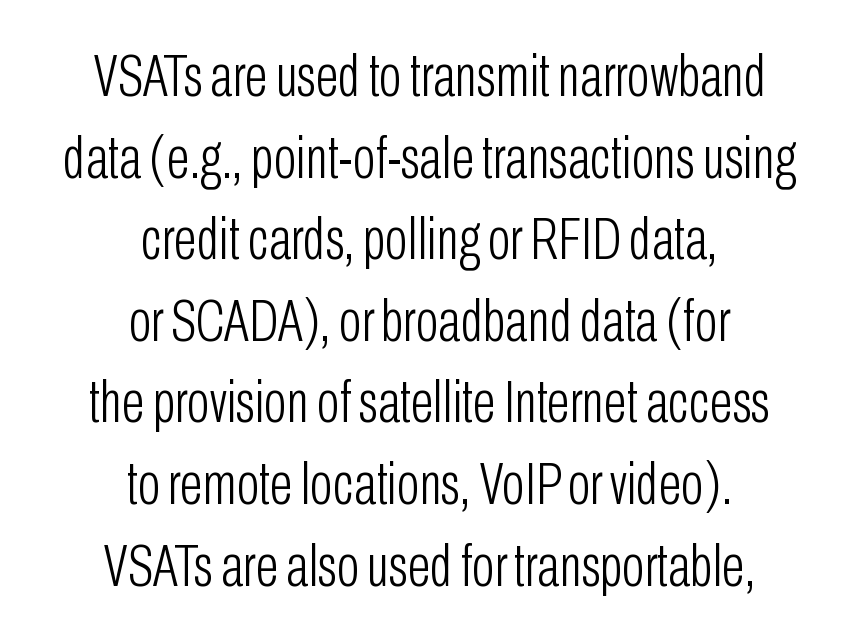
{"serif": "no", "italic": "no", "bold": "no", "weight": "light", "width": "condensed", "stroke_contrast": "low", "x_height": "medium", "monospaced": "no", "underline": "no", "align": "center", "line_spacing": "normal", "line_spacing_ratio": 1.36, "letter_spacing": "normal", "letter_spacing_em": 0.0, "glyph_px": 60}
